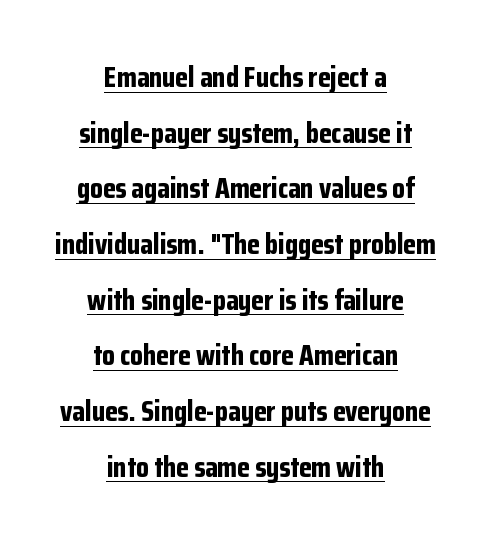
Q: Is the text bold? A: Yes.
Q: Is the text italic (slanted)? A: No, it is upright.
Q: Is the typeface a serif or a sans-serif typeface? A: Sans-serif.
Q: Is the text underlined? A: Yes.
Q: How is the paragraph aligned? A: Centered.
Q: Is the spacing between letters normal or unusually wide? A: Normal.
Q: Is the spacing between lines tight, normal or loose? A: Loose.
Q: Width (condensed, normal, or wide)? A: Condensed.
Q: Stroke contrast? A: Low.
Q: x-height? A: Medium.
Q: Monospaced? A: No.
